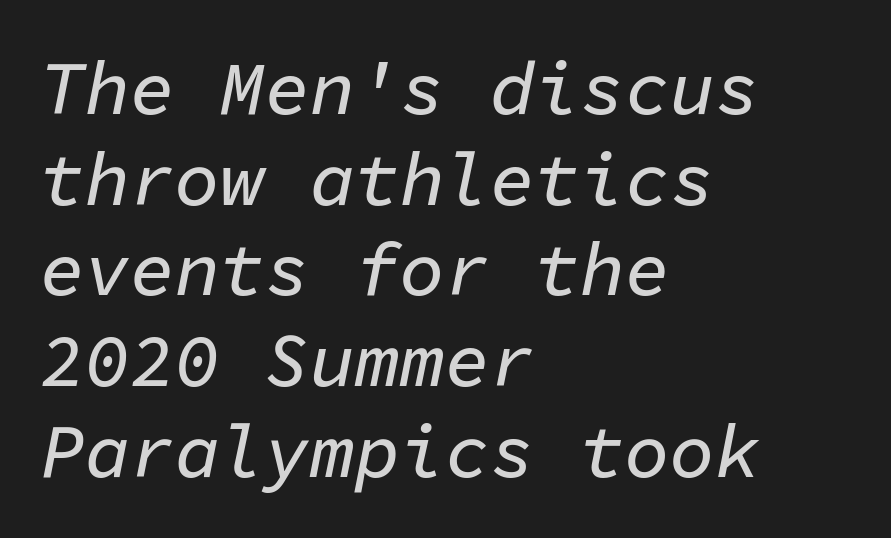
The strip under each line holds only bare page. The letters march in equal steps, a hallmark of fixed-pitch type. This is oblique type, the kind used for emphasis or titles. The horizontal fit of the characters is conventional and even.
